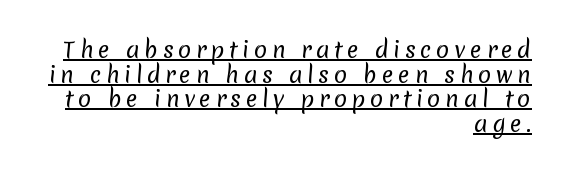
{"bold": "no", "underline": "yes", "align": "right", "line_spacing": "tight", "line_spacing_ratio": 1.12, "letter_spacing": "wide", "letter_spacing_em": 0.2, "glyph_px": 22}
